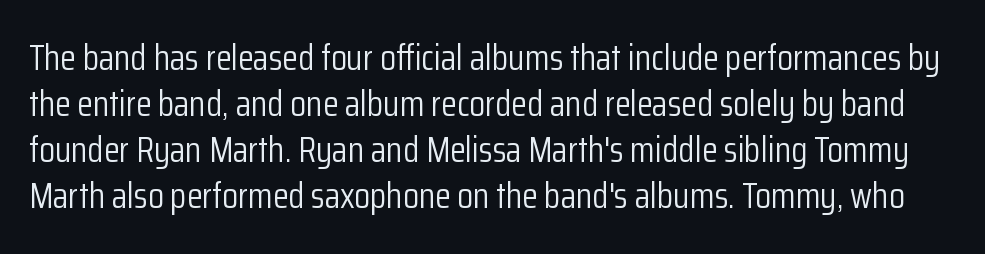
The image shows 36 px light, condensed sans-serif type, upright; set normal line spacing (1.28x), normal letter spacing, not underlined; low stroke contrast and a medium x-height.
